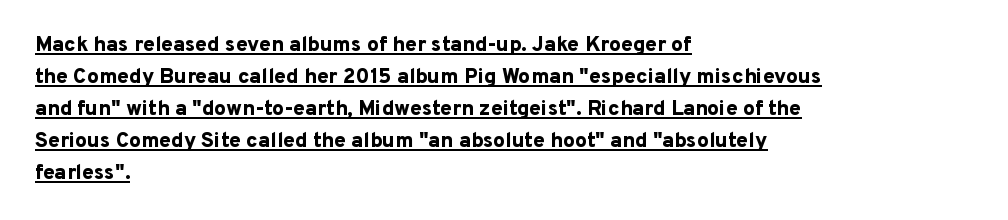
Q: Is the text bold? A: Yes.
Q: Is the text italic (slanted)? A: No, it is upright.
Q: Is the text underlined? A: Yes.
Q: How is the paragraph aligned? A: Left-aligned.
Q: Is the spacing between letters normal or unusually wide? A: Normal.
Q: Is the spacing between lines tight, normal or loose? A: Normal.
